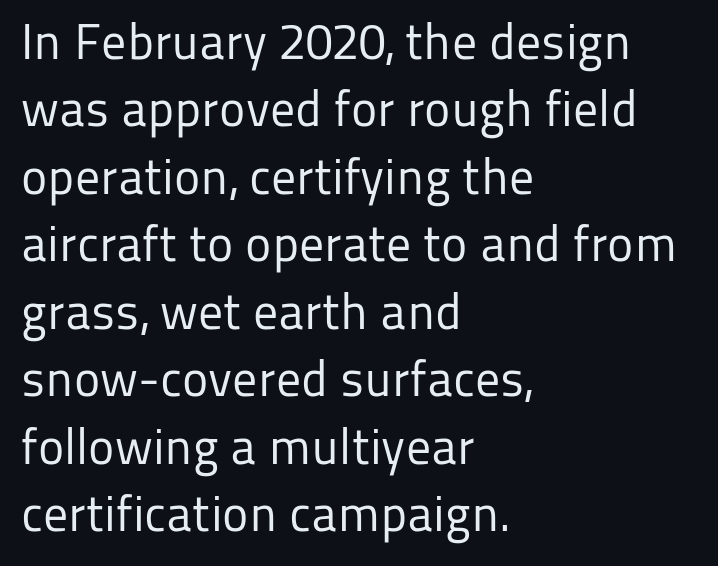
Q: Is the text bold? A: No.
Q: Is the text italic (slanted)? A: No, it is upright.
Q: Is the typeface a serif or a sans-serif typeface? A: Sans-serif.
Q: Is the text underlined? A: No.
Q: How is the paragraph aligned? A: Left-aligned.
Q: Is the spacing between letters normal or unusually wide? A: Normal.
Q: Is the spacing between lines tight, normal or loose? A: Normal.
Q: Width (condensed, normal, or wide)? A: Normal.
Q: Stroke contrast? A: Low.
Q: x-height? A: Medium.
Q: Monospaced? A: No.
